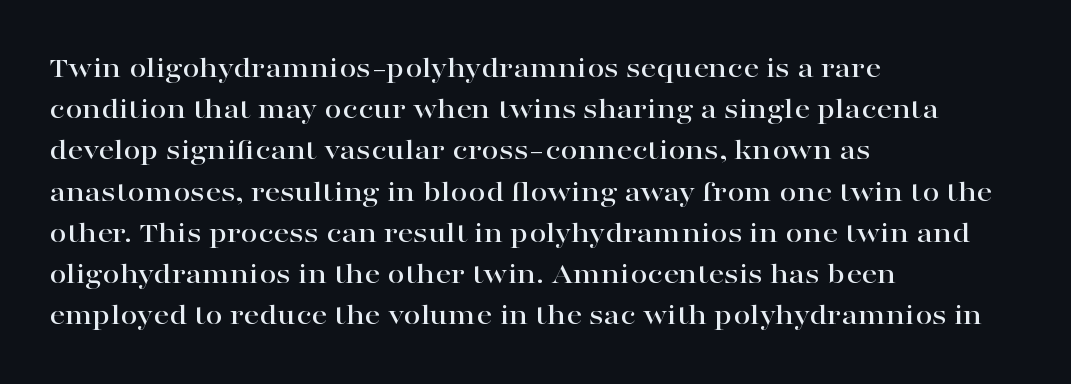
{"serif": "yes", "italic": "no", "width": "wide", "stroke_contrast": "high", "x_height": "medium", "monospaced": "no", "underline": "no", "align": "left", "line_spacing": "normal", "line_spacing_ratio": 1.33, "letter_spacing": "normal", "letter_spacing_em": 0.0, "glyph_px": 31}
